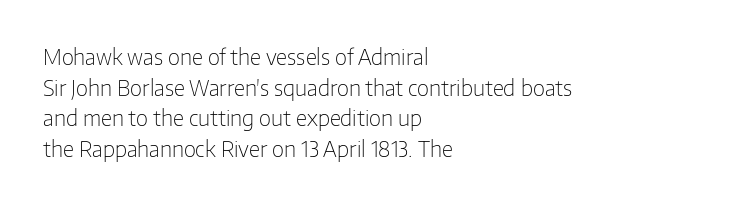
The strip under each line holds only bare page. The lines in this sample share a left origin and differ only in where they stop. The block of text has a typical density, with ordinary space between rows. A typesetter would call this zero additional tracking. Each stroke keeps to a modest, everyday thickness or less. Style check: upright.
